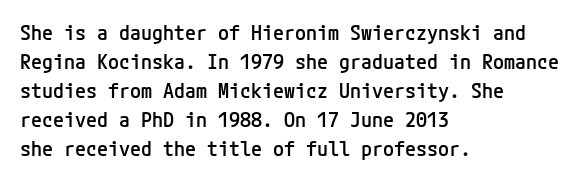
Q: Is the text bold? A: Semi-bold.
Q: Is the text italic (slanted)? A: No, it is upright.
Q: Is the text underlined? A: No.
Q: How is the paragraph aligned? A: Left-aligned.
Q: Is the spacing between letters normal or unusually wide? A: Normal.
Q: Is the spacing between lines tight, normal or loose? A: Normal.
